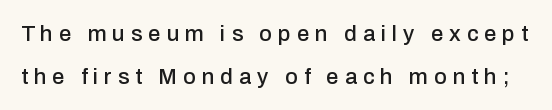
Lines of text with bare space underneath. A typesetter would mark this as roman, not italic. Leading is clearly above the norm, producing a sparse column. The line texture is sparse and dotted thanks to wide tracking.
